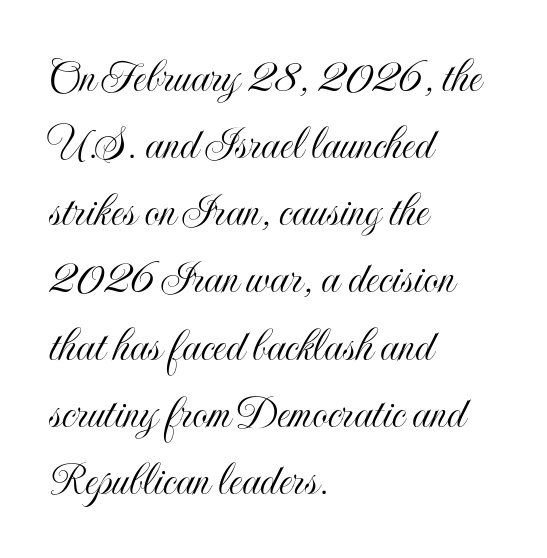
Q: Is the text italic (slanted)? A: Yes.
Q: Is the text underlined? A: No.
Q: How is the paragraph aligned? A: Left-aligned.
Q: Is the spacing between letters normal or unusually wide? A: Normal.
Q: Is the spacing between lines tight, normal or loose? A: Normal.
Q: Width (condensed, normal, or wide)? A: Condensed.
Q: x-height? A: Small.
Q: Monospaced? A: No.
